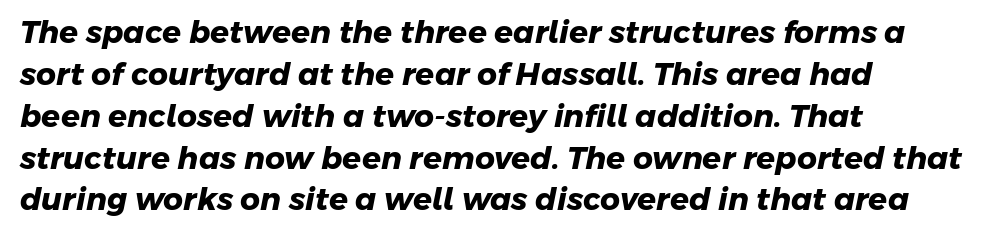
Each line starts at the same left margin while the right side varies. Strong, thick strokes mark this as bold type. No word sits above an underline. The tracking reads as untouched default to a designer's eye. Regular leading. The face used here is proportionally spaced, like ordinary book or web type.
